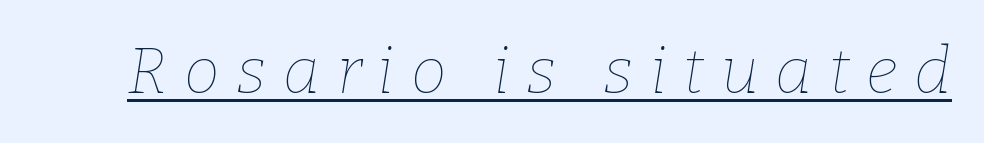
The image shows 64 px thin type, italic (leaning right); set unusually wide letter spacing (+0.26 em), underlined; low stroke contrast and a medium x-height.
